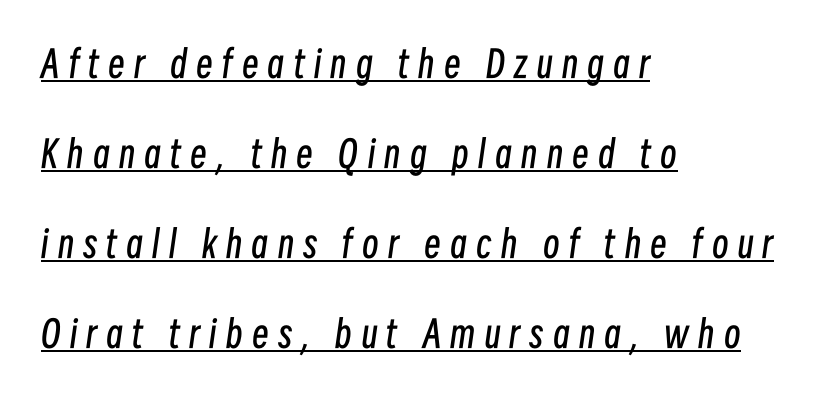
All the whitespace from short lines collects on the right. The type is letterspaced generously, with wide tracking. Underlining? Definitely there. Is this a fixed-width face? No — the glyphs have proportional, varying widths. Rendered with sloped, italic letterforms.
